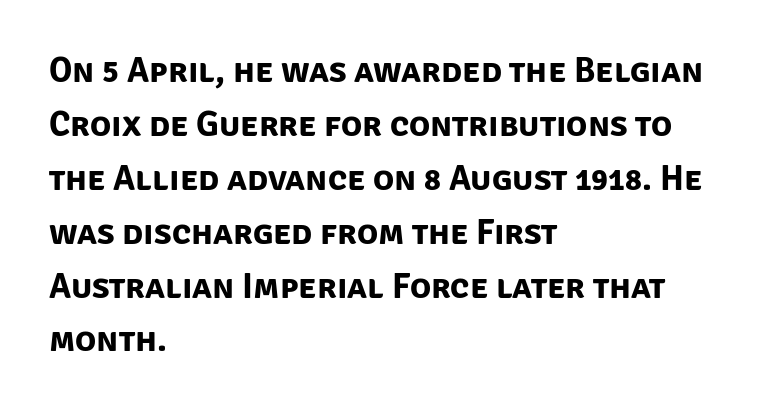
The image shows 35 px bold sans-serif type; set left-aligned, normal line spacing (1.54x), normal letter spacing, not underlined; low stroke contrast and a large x-height.
